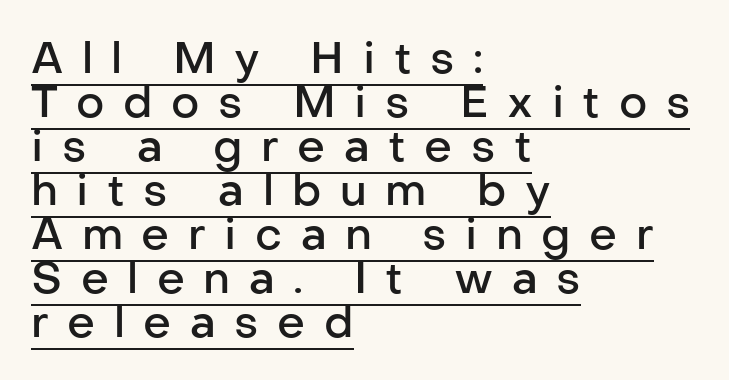
{"serif": "no", "italic": "no", "bold": "semi", "weight": "semibold", "width": "normal", "stroke_contrast": "low", "x_height": "medium", "monospaced": "no", "underline": "yes", "align": "left", "line_spacing": "tight", "line_spacing_ratio": 1.0, "letter_spacing": "wide", "letter_spacing_em": 0.42, "glyph_px": 44}
